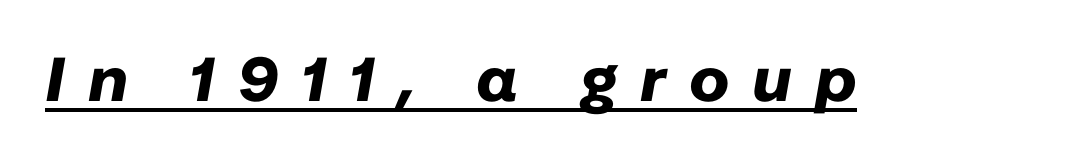
Q: Is the text bold? A: Yes.
Q: Is the text italic (slanted)? A: Yes, it leans right by about 10 degrees.
Q: Is the text underlined? A: Yes.
Q: Is the spacing between letters normal or unusually wide? A: Unusually wide.
Q: Width (condensed, normal, or wide)? A: Normal.
Q: Stroke contrast? A: Low.
Q: x-height? A: Medium.
Q: Monospaced? A: No.
